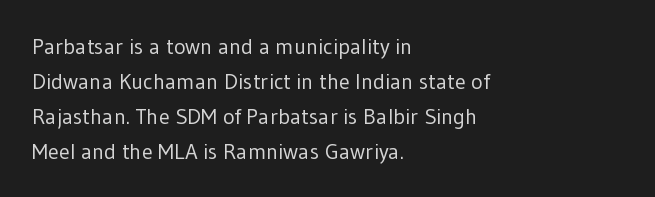
{"italic": "no", "bold": "no", "underline": "no", "align": "left", "line_spacing": "normal", "line_spacing_ratio": 1.59, "letter_spacing": "normal", "letter_spacing_em": 0.0, "glyph_px": 22}
